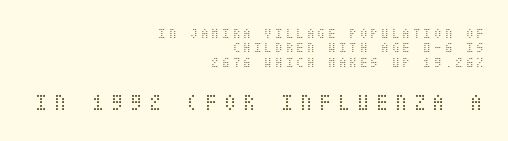
The image shows 25 px text type, upright; set right-aligned, tight line spacing (1.02x), unusually wide letter spacing (+0.21 em), not underlined; the second (bottom) block is 1.79x larger.
